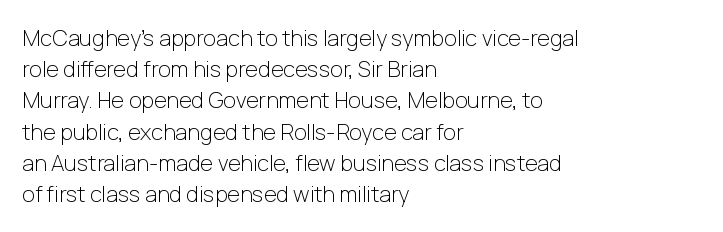
Q: Is the text bold? A: No.
Q: Is the text italic (slanted)? A: No, it is upright.
Q: Is the text underlined? A: No.
Q: How is the paragraph aligned? A: Left-aligned.
Q: Is the spacing between letters normal or unusually wide? A: Normal.
Q: Is the spacing between lines tight, normal or loose? A: Normal.
